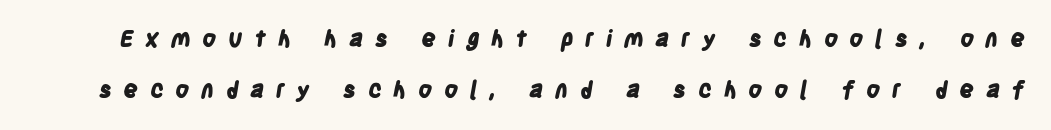
{"bold": "yes", "underline": "no", "line_spacing": "loose", "line_spacing_ratio": 2.23, "letter_spacing": "wide", "letter_spacing_em": 0.5, "glyph_px": 23}
